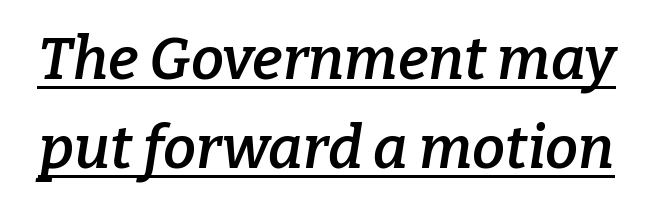
The image shows 59 px semibold serif type, italic (leaning right); set normal line spacing (1.51x), normal letter spacing, underlined; low stroke contrast and a medium x-height.
